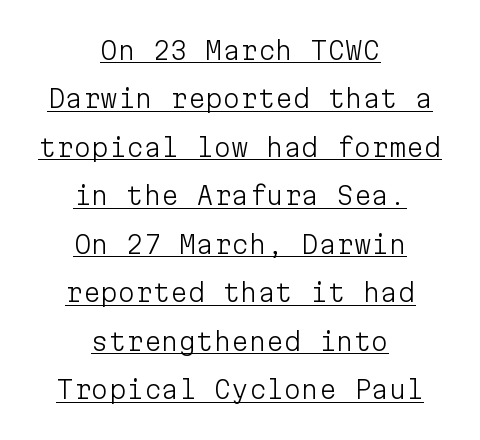
{"italic": "no", "bold": "no", "underline": "yes", "align": "center", "line_spacing": "loose", "line_spacing_ratio": 1.94, "letter_spacing": "normal", "letter_spacing_em": 0.0, "glyph_px": 25}
